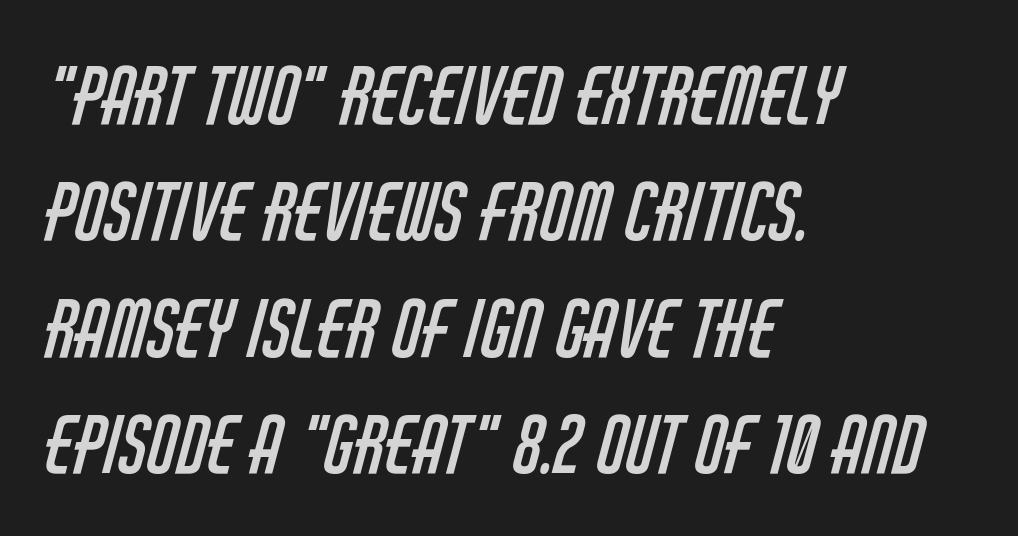
The font family rendered here belongs to the sans-serif group. All the whitespace from short lines collects on the right. The letterforms sit at book weight or below. Nobody drew a line under any word here. This sample has the flowing, uneven cadence of proportional lettering. A typesetter would call this zero additional tracking.
